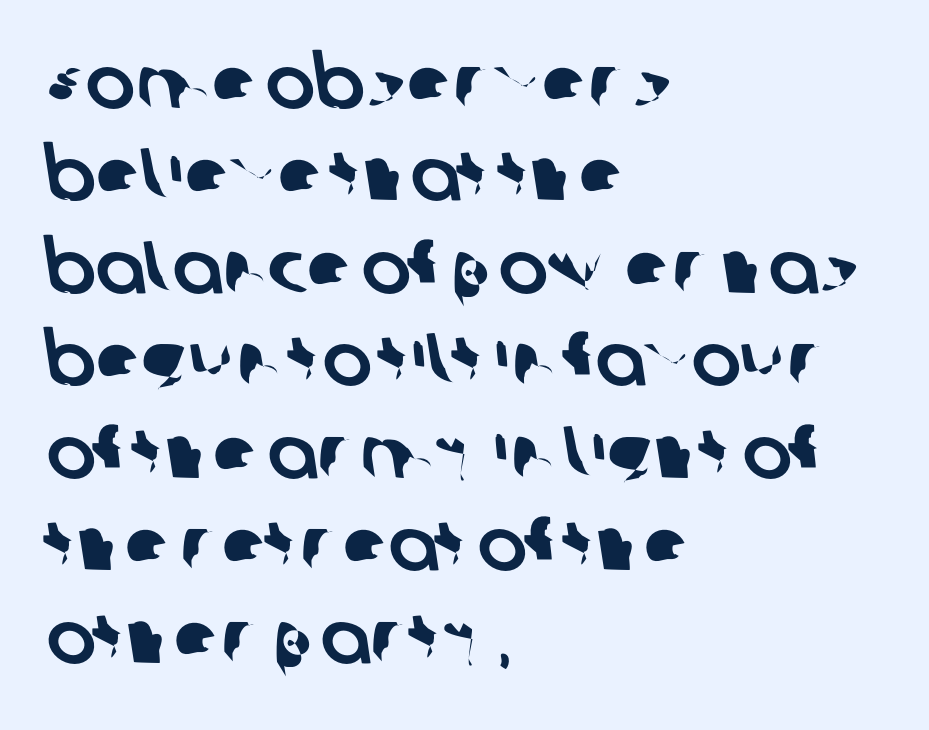
{"serif": "no", "width": "normal", "stroke_contrast": "low", "x_height": "large", "monospaced": "no", "underline": "no", "align": "left", "line_spacing": "normal", "line_spacing_ratio": 1.25, "letter_spacing": "normal", "letter_spacing_em": 0.0, "glyph_px": 74}
